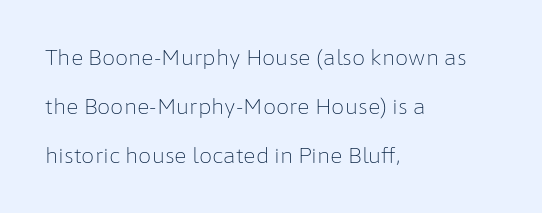
Q: Is the text bold? A: No.
Q: Is the text italic (slanted)? A: No, it is upright.
Q: Is the text underlined? A: No.
Q: How is the paragraph aligned? A: Left-aligned.
Q: Is the spacing between letters normal or unusually wide? A: Normal.
Q: Is the spacing between lines tight, normal or loose? A: Loose.
